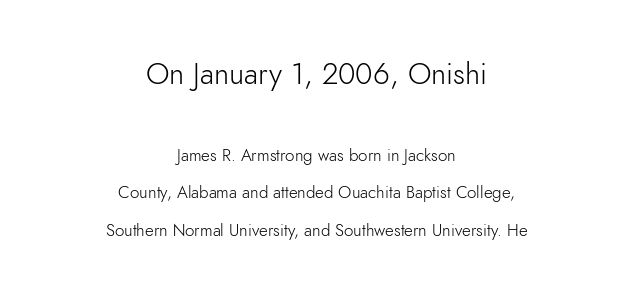
The image shows 30 px light sans-serif type, upright; set centered, loose line spacing (2.2x), normal letter spacing, not underlined; the first (top) block is 1.76x larger; low stroke contrast and a small x-height.
